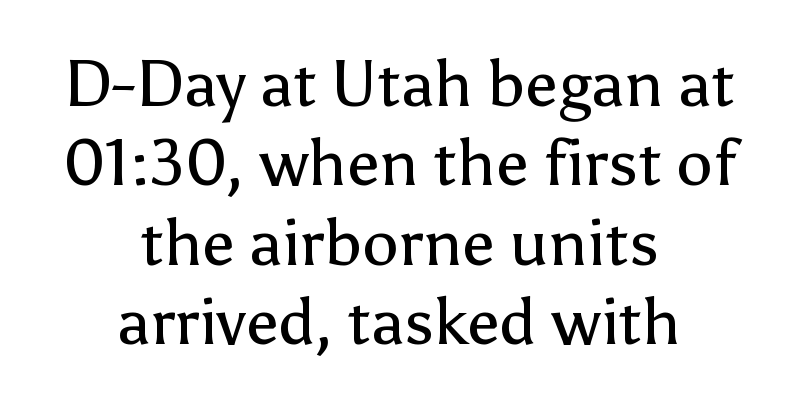
Q: Is the text bold? A: No.
Q: Is the text italic (slanted)? A: No, it is upright.
Q: Is the typeface a serif or a sans-serif typeface? A: Sans-serif.
Q: Is the text underlined? A: No.
Q: How is the paragraph aligned? A: Centered.
Q: Is the spacing between letters normal or unusually wide? A: Normal.
Q: Width (condensed, normal, or wide)? A: Normal.
Q: Stroke contrast? A: Low.
Q: x-height? A: Medium.
Q: Monospaced? A: No.
